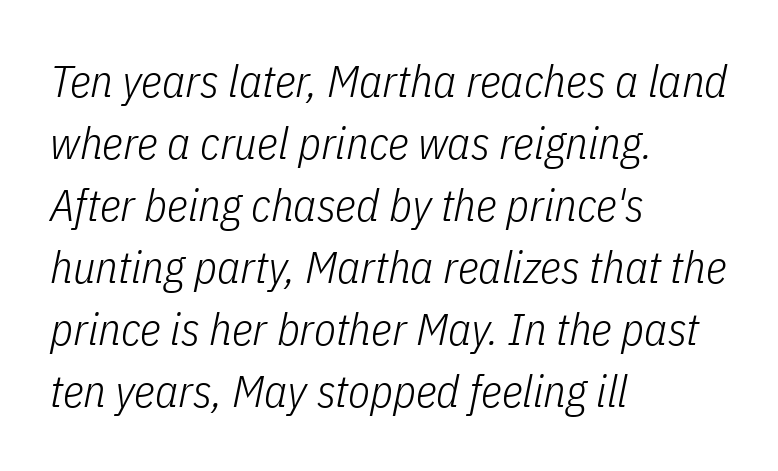
The image shows 45 px light, condensed type, italic (leaning right); set left-aligned, normal line spacing (1.38x), normal letter spacing, not underlined; low stroke contrast and a medium x-height.
